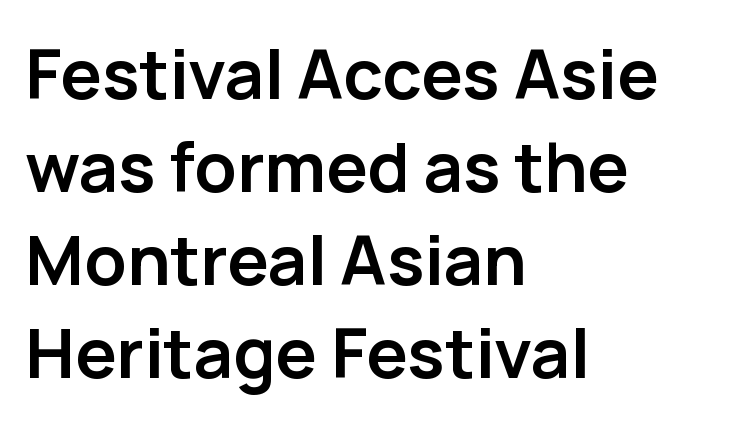
Q: Is the text bold? A: Yes.
Q: Is the text italic (slanted)? A: No, it is upright.
Q: Is the typeface a serif or a sans-serif typeface? A: Sans-serif.
Q: Is the text underlined? A: No.
Q: How is the paragraph aligned? A: Left-aligned.
Q: Is the spacing between letters normal or unusually wide? A: Normal.
Q: Is the spacing between lines tight, normal or loose? A: Normal.
Q: Width (condensed, normal, or wide)? A: Normal.
Q: Stroke contrast? A: Low.
Q: x-height? A: Medium.
Q: Monospaced? A: No.
